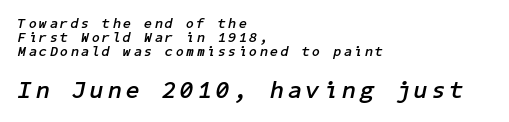
The passage shown stacks its lines with hardly any gap. Of the two passages, the one underneath uses the larger point size. On the weight axis this lands at bold, roughly 700. The rag falls on the right side of this text block. Tracking here is generous; glyphs stand well apart from one another. Yep, that's italic — everything's leaning.
